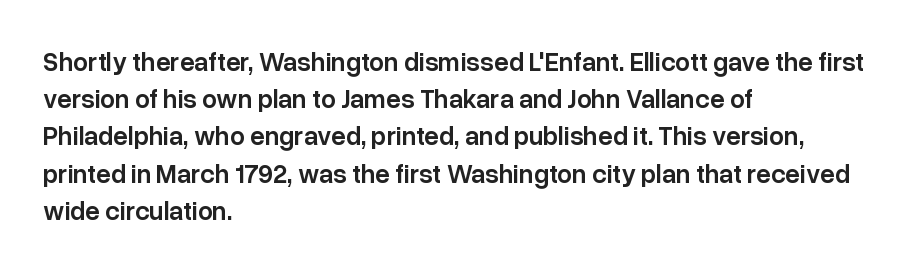
{"italic": "no", "bold": "semi", "underline": "no", "align": "left", "line_spacing": "normal", "line_spacing_ratio": 1.43, "letter_spacing": "normal", "letter_spacing_em": 0.0, "glyph_px": 26}
